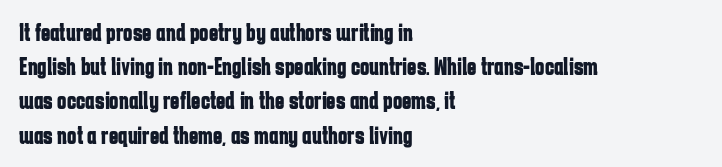
{"italic": "no", "bold": "yes", "underline": "no", "align": "left", "line_spacing": "normal", "line_spacing_ratio": 1.37, "letter_spacing": "normal", "letter_spacing_em": 0.0, "glyph_px": 25}
